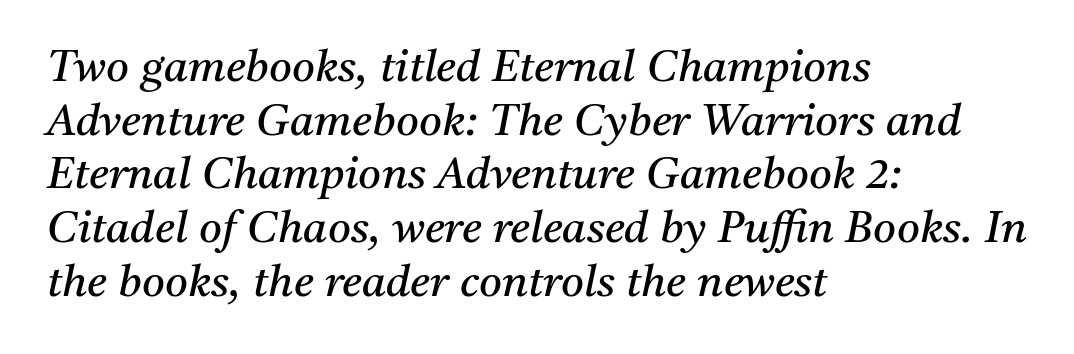
Q: Is the text bold? A: No.
Q: Is the text italic (slanted)? A: Yes, it leans right by about 11 degrees.
Q: Is the typeface a serif or a sans-serif typeface? A: Serif.
Q: Is the text underlined? A: No.
Q: How is the paragraph aligned? A: Left-aligned.
Q: Is the spacing between letters normal or unusually wide? A: Normal.
Q: Width (condensed, normal, or wide)? A: Normal.
Q: Stroke contrast? A: Medium.
Q: x-height? A: Medium.
Q: Monospaced? A: No.
